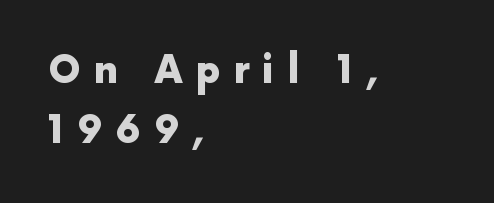
Posture: upright roman. The rag falls on the right side of this text block. The designer went with a sans here, leaving each stem footless. The face used here is rendered with a markedly widened letterfit. Is this a fixed-width face? No — the glyphs have proportional, varying widths. Lines of text with bare space underneath.
